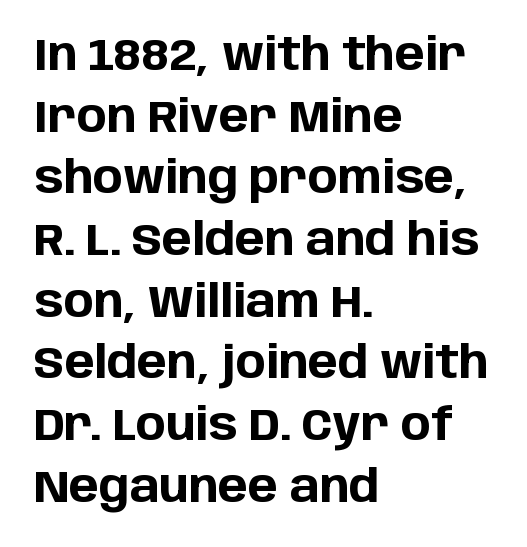
{"serif": "no", "italic": "no", "bold": "yes", "weight": "bold", "width": "normal", "stroke_contrast": "low", "x_height": "large", "monospaced": "no", "underline": "no", "align": "left", "line_spacing": "normal", "line_spacing_ratio": 1.37, "letter_spacing": "normal", "letter_spacing_em": 0.0, "glyph_px": 45}
